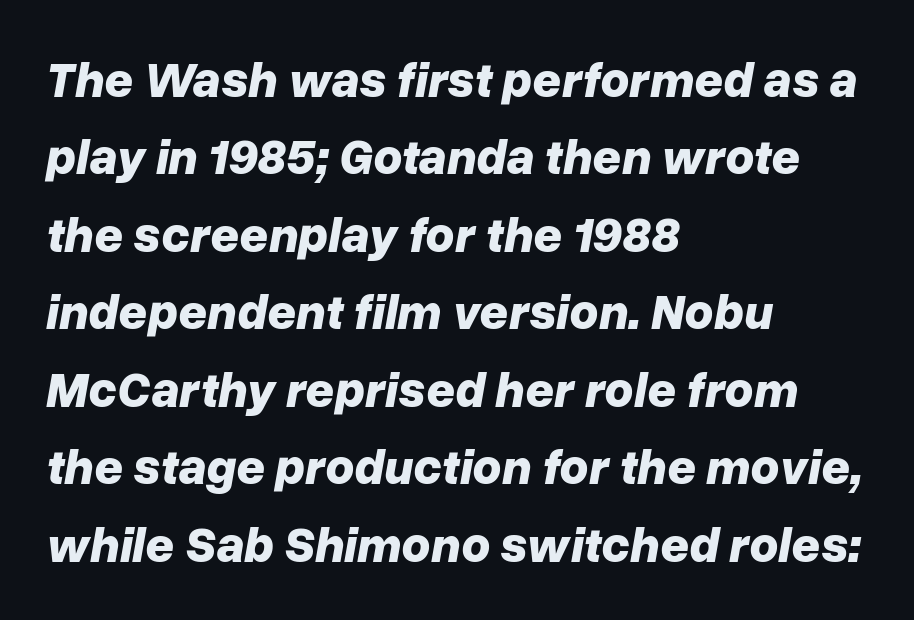
Successive baselines arrive at the customary interval. These lines are set flush left with a ragged right edge. This sample uses plain, unmodified letter spacing. Character widths vary here, with narrow letters taking less room than wide ones.
